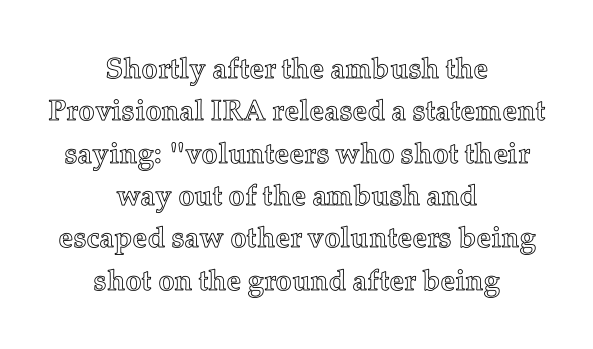
There is no visible air inserted between adjacent glyphs. Posture: straight, roman, zero tilt. One glance says typical: line gaps are just what's usual. Spacing verdict: proportional, widths tailored to each character. Alignment: centered. Any mark beneath the type? The region is blank.
